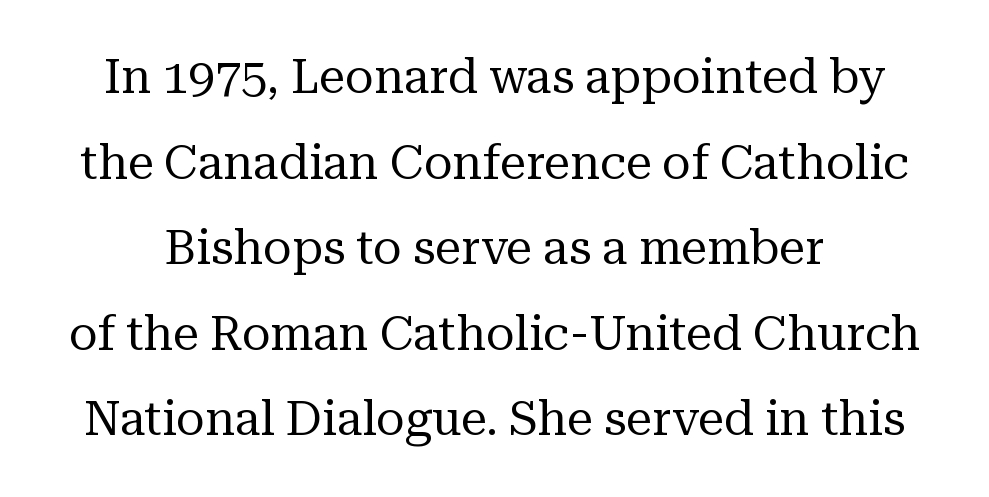
Is this a heavy cut? Hardly; it is regular or lighter. The typeface chosen for these lines features serifs. Bare-footed words on every line. These lines were composed using upright roman letters.
